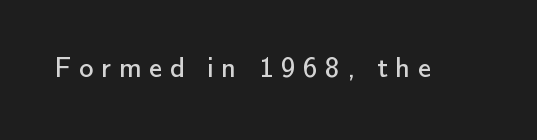
{"serif": "no", "italic": "no", "bold": "no", "weight": "regular", "width": "normal", "stroke_contrast": "low", "x_height": "small", "monospaced": "no", "underline": "no", "letter_spacing": "wide", "letter_spacing_em": 0.26, "glyph_px": 29}
